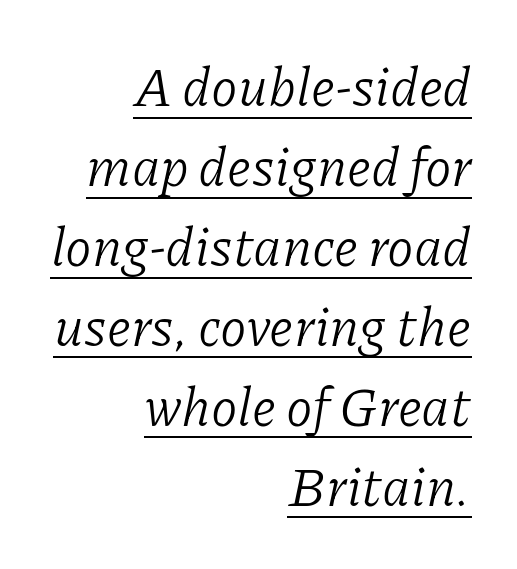
Q: Is the text bold? A: No.
Q: Is the text italic (slanted)? A: Yes, it leans right by about 11 degrees.
Q: Is the typeface a serif or a sans-serif typeface? A: Serif.
Q: Is the text underlined? A: Yes.
Q: How is the paragraph aligned? A: Right-aligned.
Q: Is the spacing between letters normal or unusually wide? A: Normal.
Q: Is the spacing between lines tight, normal or loose? A: Normal.
Q: Width (condensed, normal, or wide)? A: Normal.
Q: Stroke contrast? A: Low.
Q: x-height? A: Medium.
Q: Monospaced? A: No.
